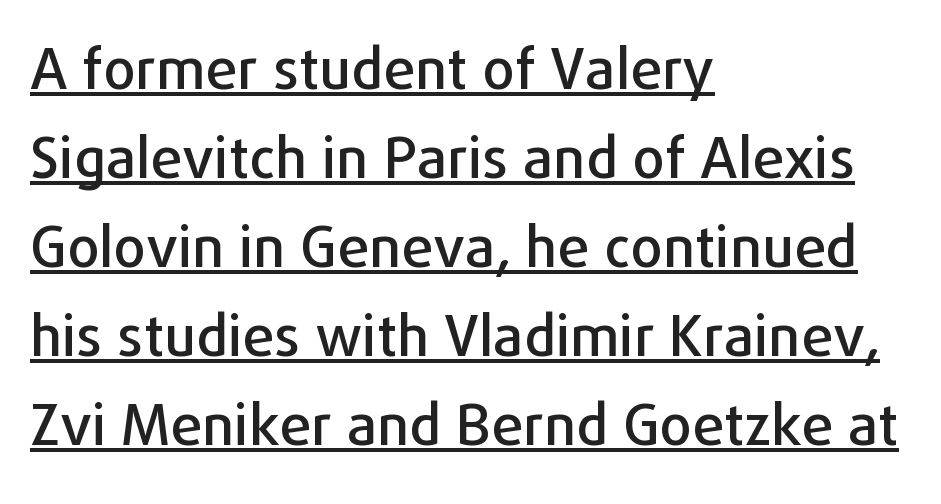
The image shows 57 px sans-serif type, upright; set left-aligned, normal line spacing (1.56x), normal letter spacing, underlined; low stroke contrast and a medium x-height.
